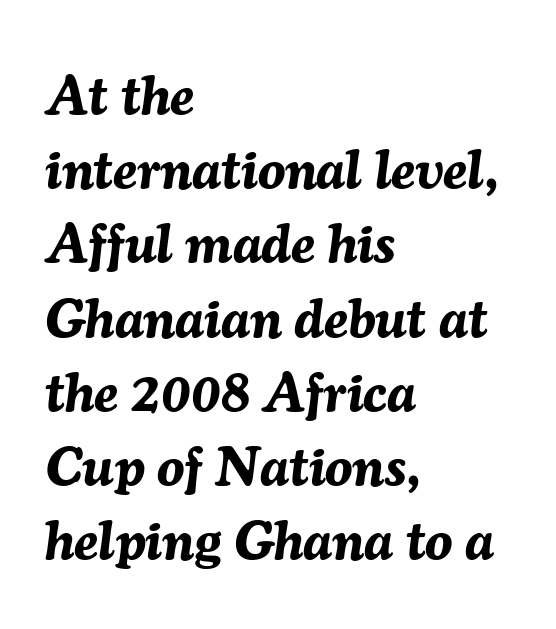
{"italic": "yes", "lean": "right", "slant_degrees": 7, "bold": "yes", "weight": "bold", "width": "normal", "stroke_contrast": "medium", "x_height": "medium", "monospaced": "no", "underline": "no", "align": "left", "line_spacing": "normal", "line_spacing_ratio": 1.35, "letter_spacing": "normal", "letter_spacing_em": 0.0, "glyph_px": 55}
